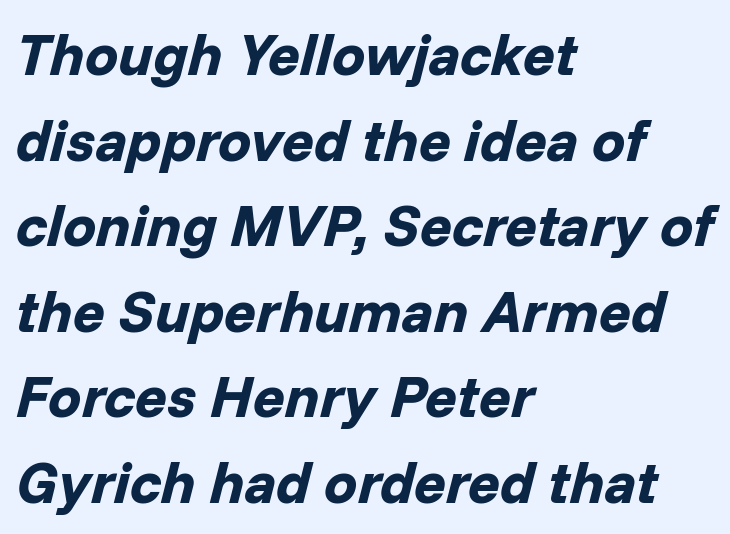
Q: Is the text bold? A: Yes.
Q: Is the text italic (slanted)? A: Yes, it leans right by about 14 degrees.
Q: Is the text underlined? A: No.
Q: How is the paragraph aligned? A: Left-aligned.
Q: Is the spacing between letters normal or unusually wide? A: Normal.
Q: Is the spacing between lines tight, normal or loose? A: Normal.
Q: Width (condensed, normal, or wide)? A: Normal.
Q: Stroke contrast? A: Low.
Q: x-height? A: Medium.
Q: Monospaced? A: No.
